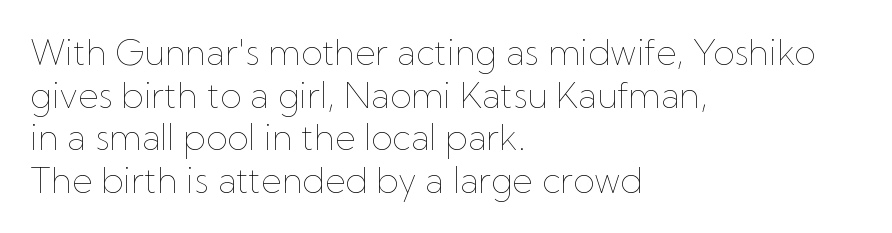
Q: Is the text bold? A: No.
Q: Is the text italic (slanted)? A: No, it is upright.
Q: Is the text underlined? A: No.
Q: How is the paragraph aligned? A: Left-aligned.
Q: Is the spacing between letters normal or unusually wide? A: Normal.
Q: Width (condensed, normal, or wide)? A: Normal.
Q: Stroke contrast? A: Low.
Q: x-height? A: Medium.
Q: Monospaced? A: No.
